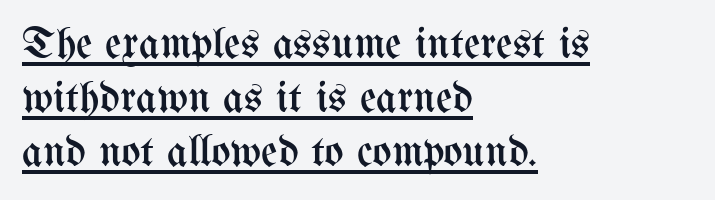
The image shows 45 px regular-weight, condensed type, upright; set left-aligned, line spacing 1.2x, normal letter spacing, underlined; medium stroke contrast and a medium x-height.
